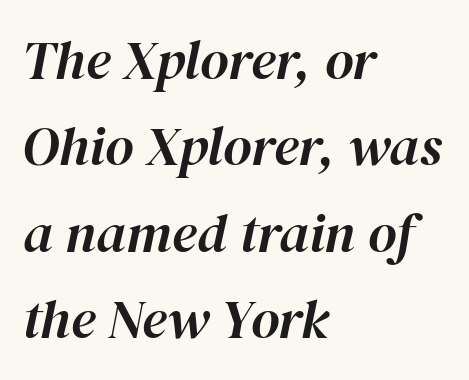
Q: Is the text italic (slanted)? A: Yes, it leans right by about 12 degrees.
Q: Is the text underlined? A: No.
Q: How is the paragraph aligned? A: Left-aligned.
Q: Is the spacing between letters normal or unusually wide? A: Normal.
Q: Is the spacing between lines tight, normal or loose? A: Normal.
Q: Width (condensed, normal, or wide)? A: Normal.
Q: Stroke contrast? A: High.
Q: x-height? A: Medium.
Q: Monospaced? A: No.
